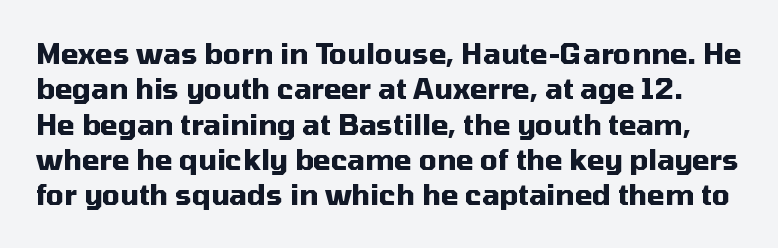
The image shows 28 px heavy sans-serif type, upright; set normal line spacing (1.26x), normal letter spacing, not underlined; medium stroke contrast and a medium x-height.
